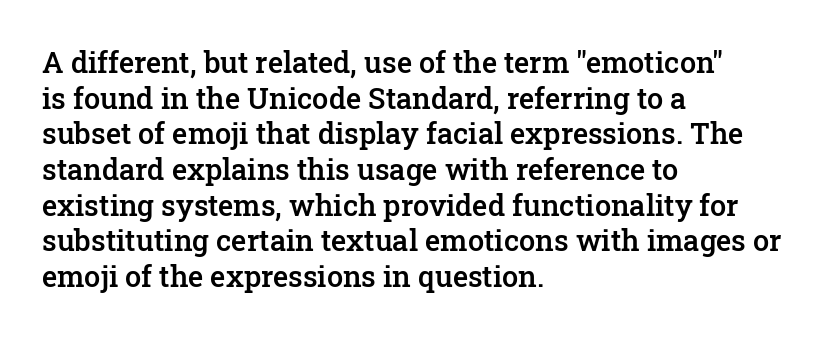
{"serif": "yes", "italic": "no", "bold": "semi", "weight": "semibold", "width": "normal", "stroke_contrast": "low", "x_height": "medium", "monospaced": "no", "underline": "no", "align": "left", "line_spacing_ratio": 1.23, "letter_spacing": "normal", "letter_spacing_em": 0.0, "glyph_px": 29}
